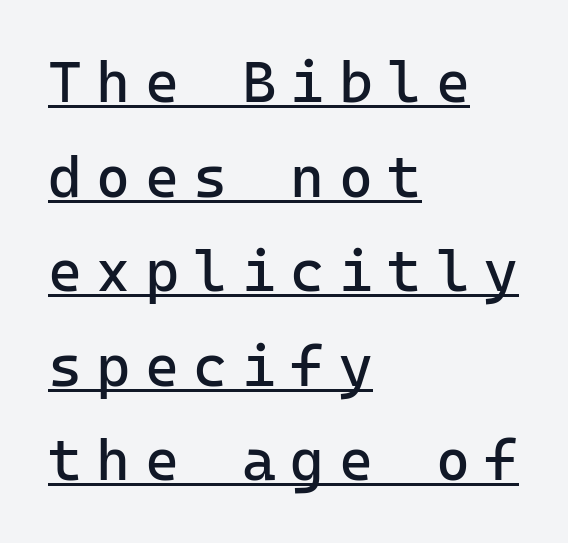
{"serif": "no", "italic": "no", "bold": "no", "weight": "regular", "width": "normal", "stroke_contrast": "low", "x_height": "medium", "monospaced": "yes", "underline": "yes", "align": "left", "line_spacing": "normal", "line_spacing_ratio": 1.63, "letter_spacing": "wide", "letter_spacing_em": 0.25, "glyph_px": 58}
